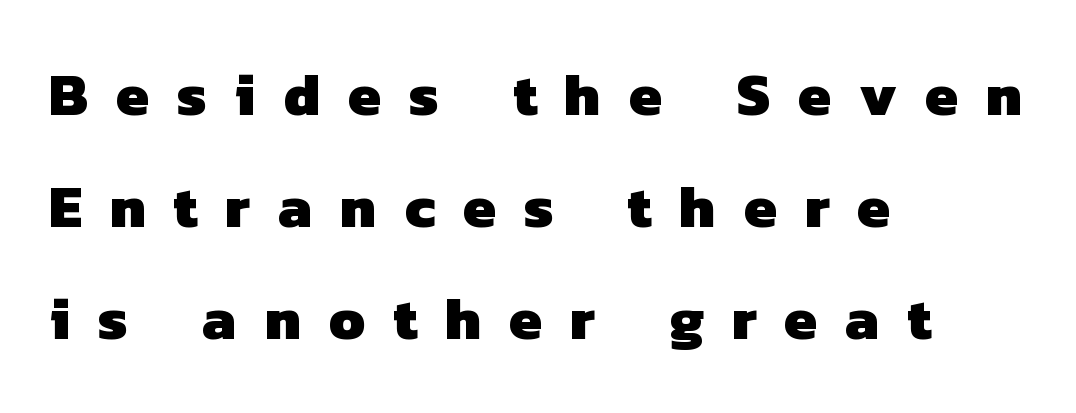
Q: Is the text bold? A: Yes.
Q: Is the typeface a serif or a sans-serif typeface? A: Sans-serif.
Q: Is the text underlined? A: No.
Q: How is the paragraph aligned? A: Left-aligned.
Q: Is the spacing between letters normal or unusually wide? A: Unusually wide.
Q: Width (condensed, normal, or wide)? A: Normal.
Q: Stroke contrast? A: Low.
Q: x-height? A: Medium.
Q: Monospaced? A: No.
